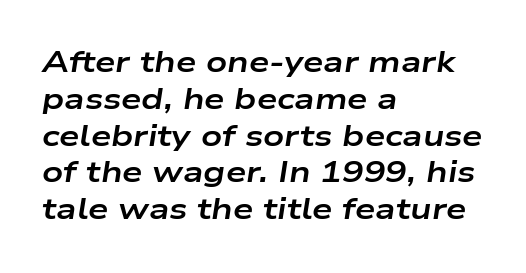
The image shows 29 px bold, wide type, italic (leaning right); set left-aligned, normal line spacing (1.27x), normal letter spacing, not underlined; low stroke contrast and a medium x-height.
